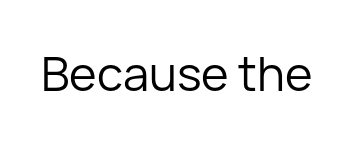
Check under the words: just untouched page. Compared with typical body copy, the letter spacing here is the same. A typesetter would call this proportional, since set widths differ per character. Vertical stems look standard width or narrower in stroke.
